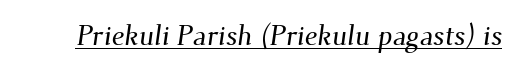
The letters advance in unequal steps, a hallmark of proportional type. Check where the strokes stop: tiny serifs finish them off. Inter-character spacing is left at the font's built-in metrics. The rendering uses the underline text-decoration.
